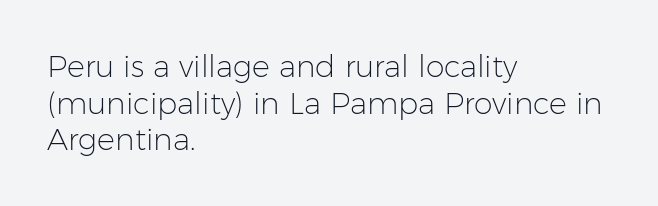
Classification — sans serif. Each letter keeps its own natural width here, so spacing adapts to shape. Check under the words: just untouched page. Observe the ordinary spacing: letters are neighbours, not strangers. This sample uses an upright cut, with every glyph sitting square on the baseline.
